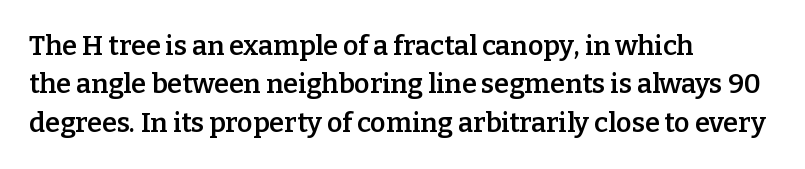
Q: Is the text bold? A: Semi-bold.
Q: Is the text italic (slanted)? A: No, it is upright.
Q: Is the text underlined? A: No.
Q: How is the paragraph aligned? A: Left-aligned.
Q: Is the spacing between letters normal or unusually wide? A: Normal.
Q: Is the spacing between lines tight, normal or loose? A: Normal.
